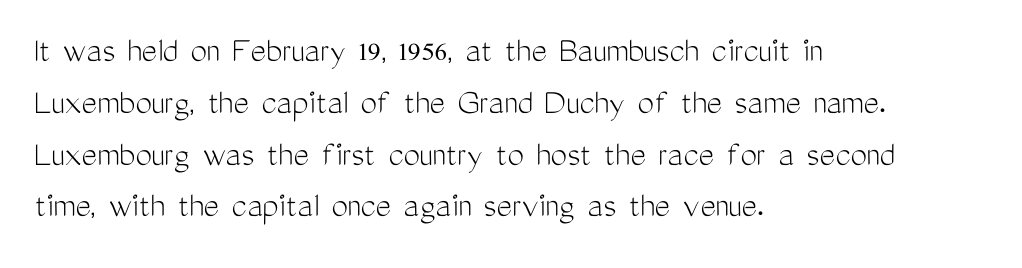
{"serif": "no", "italic": "no", "bold": "no", "weight": "light", "width": "condensed", "stroke_contrast": "medium", "x_height": "medium", "monospaced": "no", "underline": "no", "align": "left", "line_spacing": "normal", "line_spacing_ratio": 1.4, "letter_spacing": "normal", "letter_spacing_em": 0.0, "glyph_px": 37}
